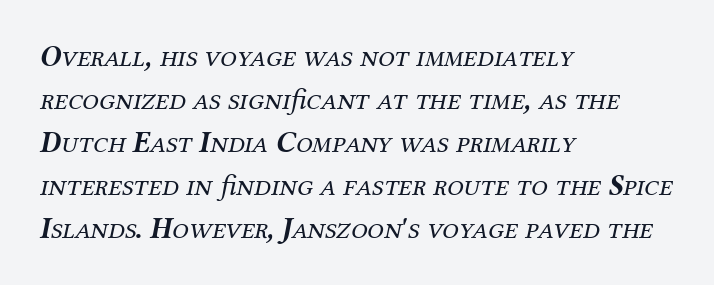
The image shows 30 px regular-weight serif type, italic (leaning right); set left-aligned, normal line spacing (1.43x), normal letter spacing, not underlined; medium stroke contrast and a medium x-height.
